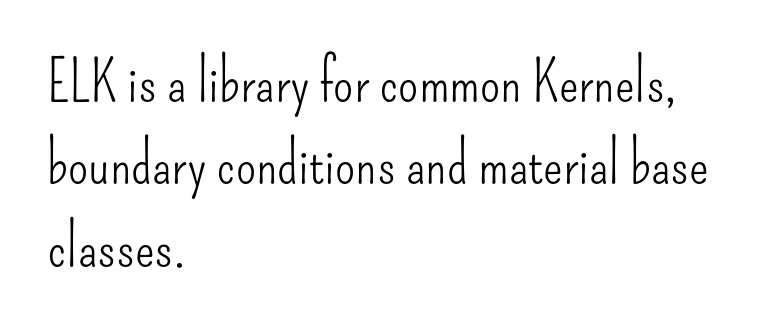
The image shows 58 px light, condensed sans-serif type, upright; set left-aligned, normal line spacing (1.42x), normal letter spacing, not underlined; low stroke contrast and a small x-height.
